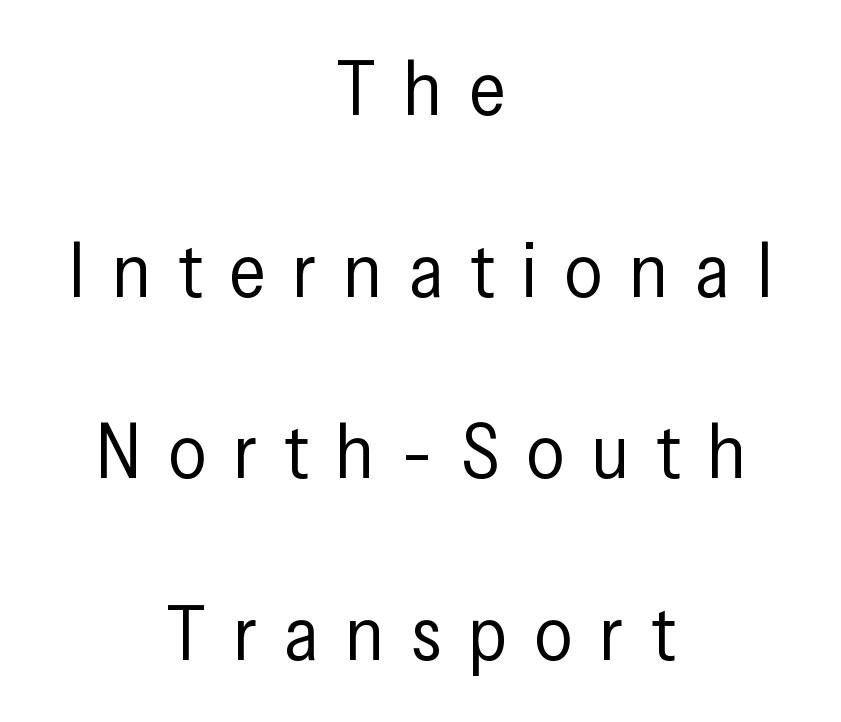
Q: Is the text bold? A: No.
Q: Is the text italic (slanted)? A: No, it is upright.
Q: Is the typeface a serif or a sans-serif typeface? A: Sans-serif.
Q: Is the text underlined? A: No.
Q: How is the paragraph aligned? A: Centered.
Q: Is the spacing between letters normal or unusually wide? A: Unusually wide.
Q: Is the spacing between lines tight, normal or loose? A: Loose.
Q: Width (condensed, normal, or wide)? A: Condensed.
Q: Stroke contrast? A: Low.
Q: x-height? A: Medium.
Q: Monospaced? A: No.
